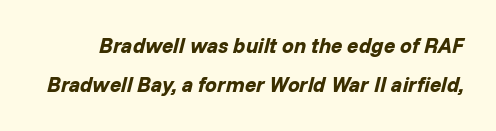
Q: Is the text bold? A: Yes.
Q: Is the text italic (slanted)? A: Yes, it leans right by about 14 degrees.
Q: Is the text underlined? A: No.
Q: Is the spacing between letters normal or unusually wide? A: Normal.
